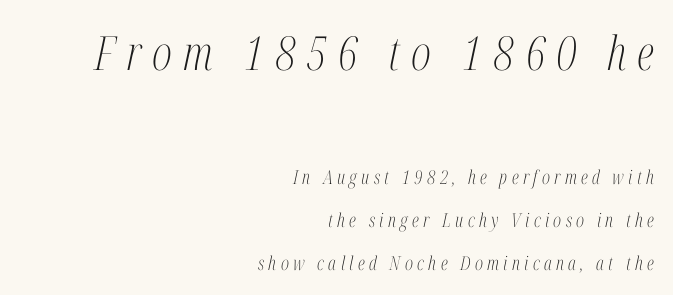
Q: Is the text bold? A: No.
Q: Is the text italic (slanted)? A: Yes, it leans right by about 12 degrees.
Q: Is the typeface a serif or a sans-serif typeface? A: Serif.
Q: Is the text underlined? A: No.
Q: How is the paragraph aligned? A: Right-aligned.
Q: Is the spacing between letters normal or unusually wide? A: Unusually wide.
Q: Is the spacing between lines tight, normal or loose? A: Loose.
Q: Which block of text is set in a larger size, the first (top) or the second (bottom)? A: The first (top) one.
Q: Width (condensed, normal, or wide)? A: Condensed.
Q: Stroke contrast? A: Medium.
Q: x-height? A: Medium.
Q: Monospaced? A: No.
